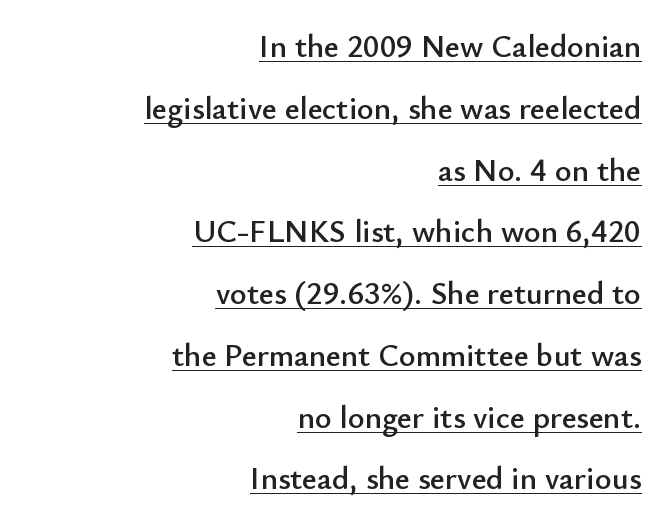
These lines were composed using upright roman letters. Letter spacing: default. A sans-serif font was chosen for this passage. You could fit nearly another row in the gap between these rows. Caption: lettering with a line underneath. This rendering uses right alignment, leaving the left contour irregular.
